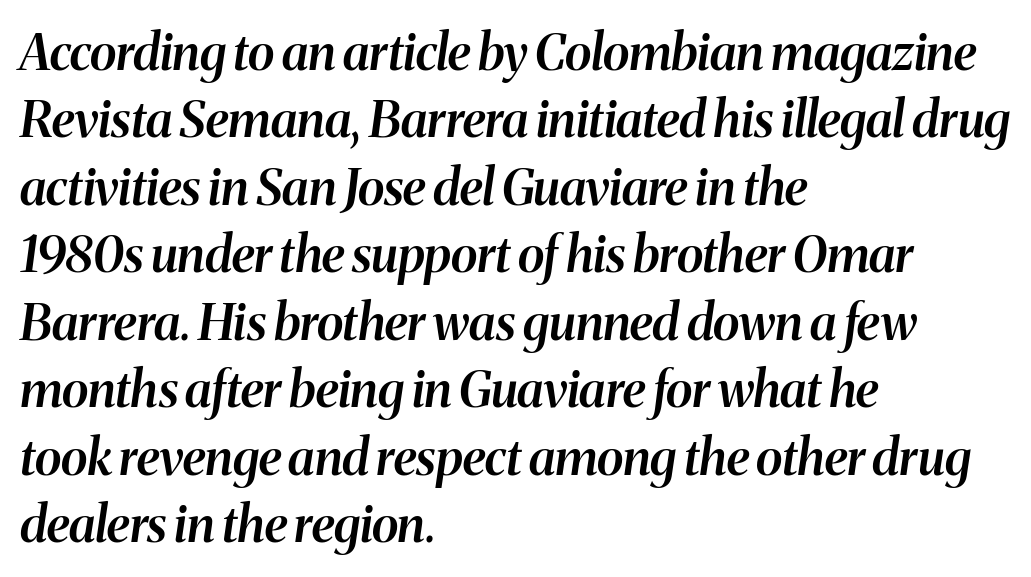
Stroke thickness is moderately raised; the sample reads as semibold. This rendering uses left alignment, leaving the right contour irregular. The passage shown stacks its lines at a standard gap. The letters sit at their default tracking, neither squeezed nor spread. You could not count columns in this text — the font is proportionally spaced.
